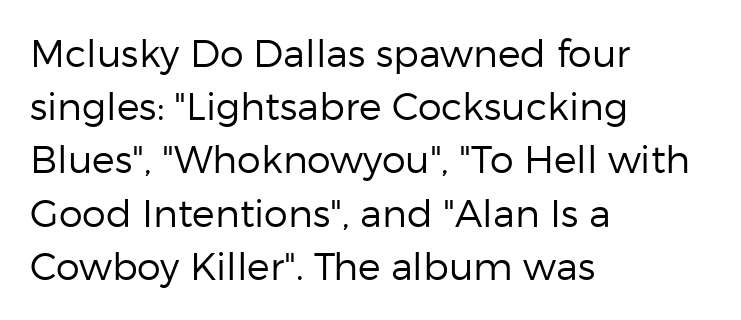
Each letter keeps its own natural width here, so spacing adapts to shape. This rendering leaves character spacing at its baseline value. Leading matches the norm, producing a regular column. Posture: upright roman.
